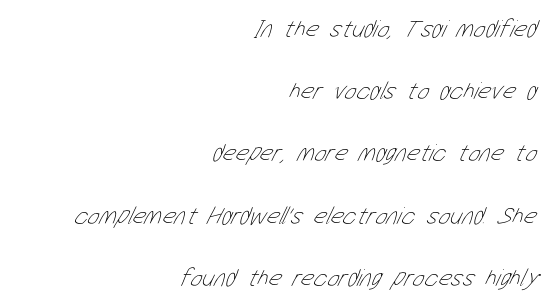
The image shows 25 px text type; set right-aligned, loose line spacing (2.49x), normal letter spacing, not underlined.
